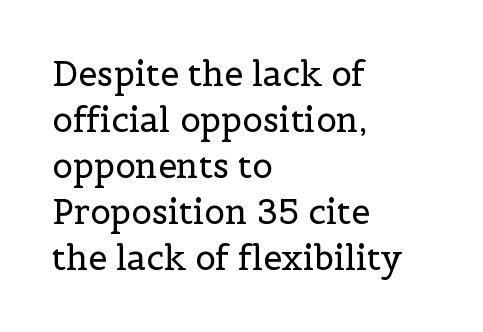
Classification — serif. This is not heavy type; no bold has been used. Glyph-to-glyph distance matches everyday printed text. These lines are rendered in a variable-pitch font. Underline: absent.
